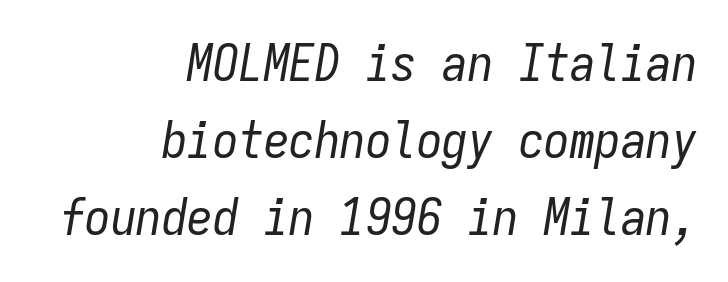
The image shows 51 px regular-weight, condensed type, italic (leaning right), monospaced; set right-aligned, normal line spacing (1.51x), normal letter spacing, not underlined; low stroke contrast and a medium x-height.
